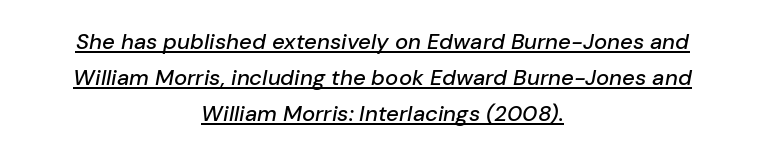
The image shows 22 px text type, italic (leaning right); set centered, normal line spacing (1.64x), normal letter spacing, underlined.
